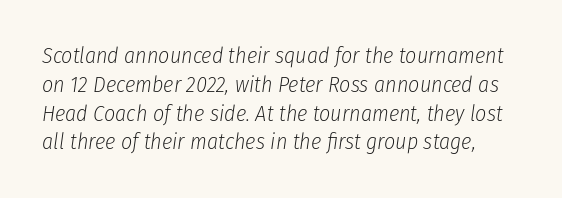
Q: Is the text bold? A: No.
Q: Is the text italic (slanted)? A: Yes, it leans right by about 8 degrees.
Q: Is the text underlined? A: No.
Q: Is the spacing between letters normal or unusually wide? A: Normal.
Q: Is the spacing between lines tight, normal or loose? A: Normal.
